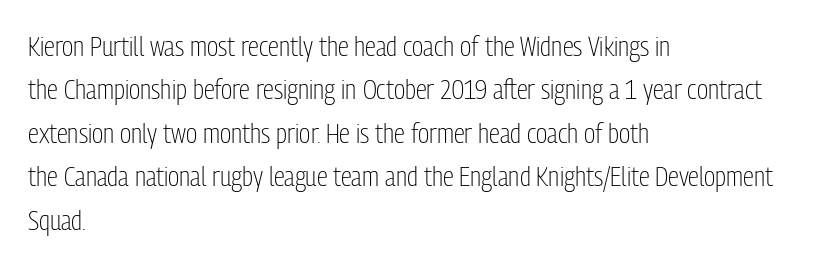
How would I describe the line gaps? Plain and ordinary. This is the regular roman posture of the typeface. All the whitespace from short lines collects on the right. Quick note: underline off. Serifs: no, the terminals of the letterforms are clean.
